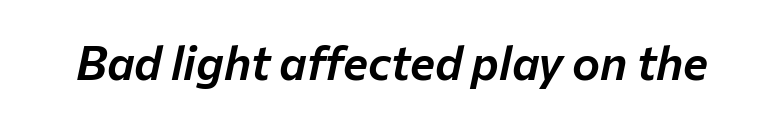
The image shows 47 px text type, italic (leaning right); set normal letter spacing, not underlined; low stroke contrast and a medium x-height.
